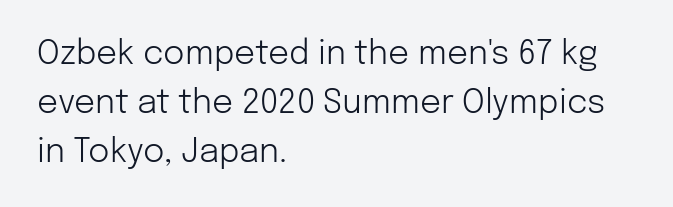
This sample is left-justified, so line endings fall wherever the words run out. Each stroke keeps to a modest, everyday thickness or less. Any mark beneath the type? The region is blank. You could not count columns in this text — the font is proportionally spaced.
